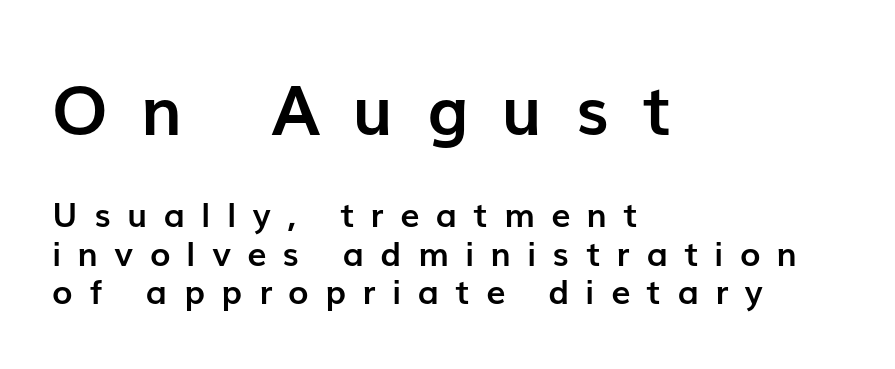
The image shows 69 px semibold sans-serif type, upright; set left-aligned, tight line spacing (1.13x), unusually wide letter spacing (+0.49 em), not underlined; the first (top) block is 2.03x larger; low stroke contrast and a medium x-height.
